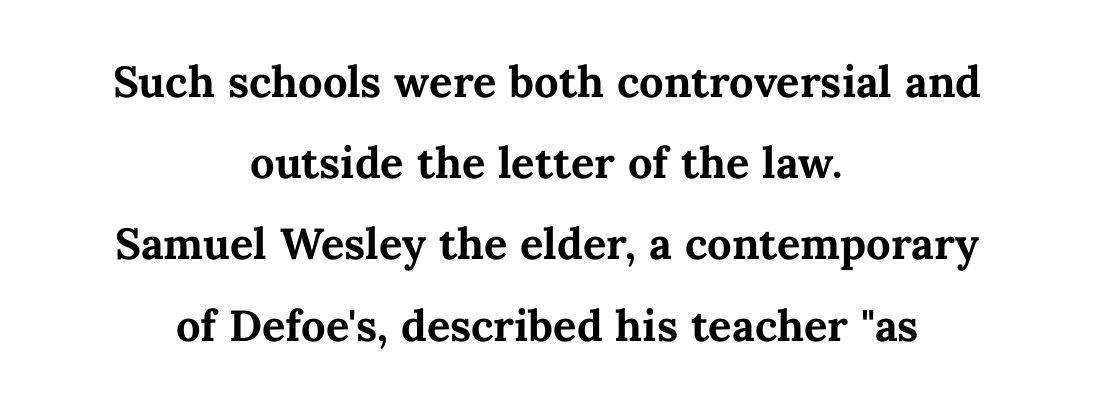
The image shows 58 px semibold type, upright; set centered, normal line spacing (1.4x), normal letter spacing, not underlined; medium stroke contrast and a medium x-height.
